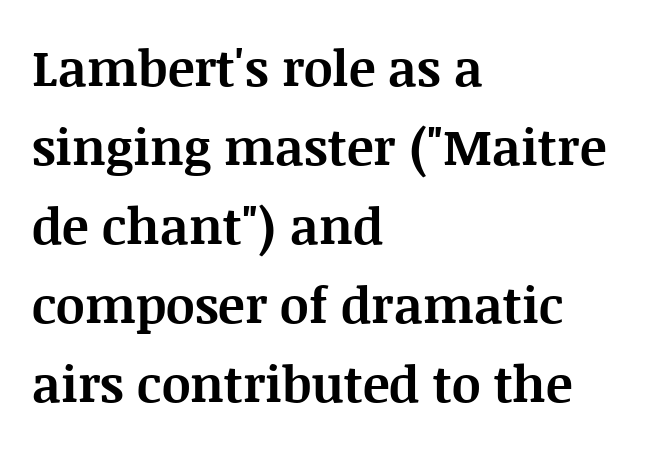
These lines stack with their left ends in a neat column. The tracking reads as untouched default to a designer's eye. The foot of each line stays bare and open. Is this a fixed-width face? No — the glyphs have proportional, varying widths.
